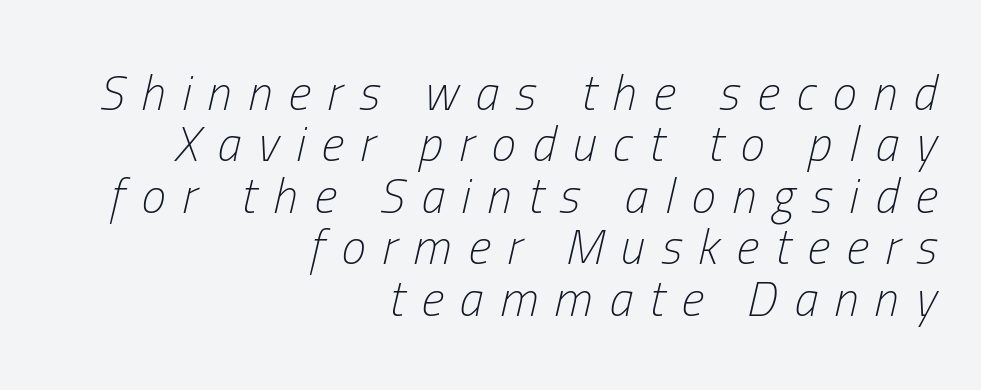
The rendering uses natural spacing where letterforms have individual widths. This rendering widens character spacing well past its baseline value. If you measured baseline to baseline, you'd find a short distance. Compared with a typical body face, this is equally light or lighter still.
